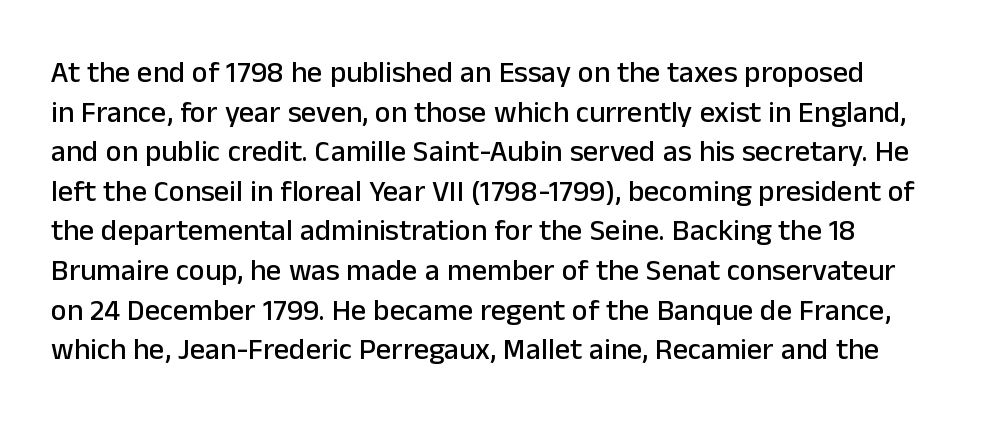
{"serif": "no", "italic": "no", "width": "normal", "stroke_contrast": "low", "x_height": "medium", "monospaced": "no", "underline": "no", "line_spacing": "normal", "line_spacing_ratio": 1.32, "letter_spacing": "normal", "letter_spacing_em": 0.0, "glyph_px": 30}
